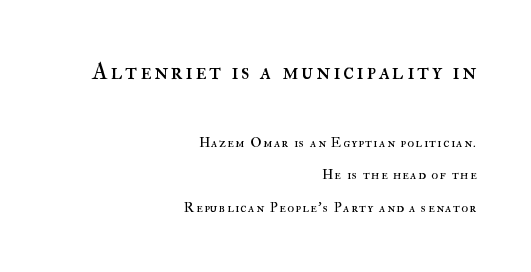
A typesetter would call this leading open, well beyond the default. The typography opts for an upright posture over an oblique one. The characters are drawn with everyday or finer stroke widths. Rule under the text: the space is simply empty. Whoever set this made the first block the dominant, larger element.
